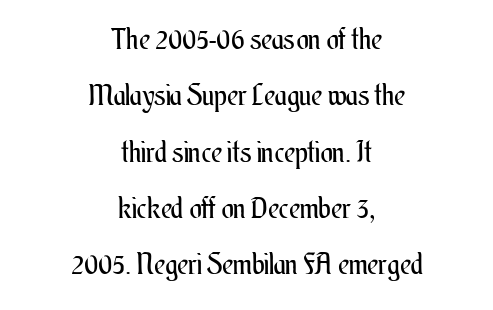
The image shows 29 px regular-weight, condensed type, upright; set centered, loose line spacing (1.94x), normal letter spacing, not underlined; medium stroke contrast and a small x-height.
